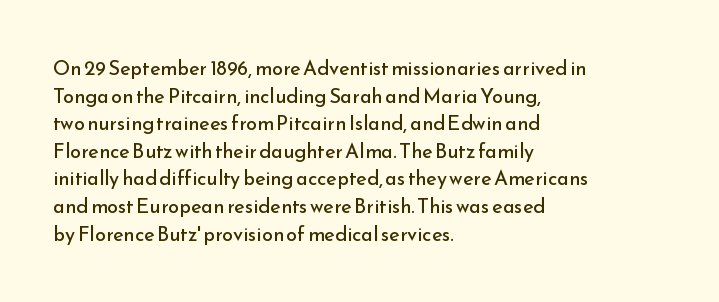
{"italic": "no", "bold": "no", "underline": "no", "align": "left", "line_spacing": "normal", "line_spacing_ratio": 1.38, "letter_spacing": "normal", "letter_spacing_em": 0.0, "glyph_px": 20}
